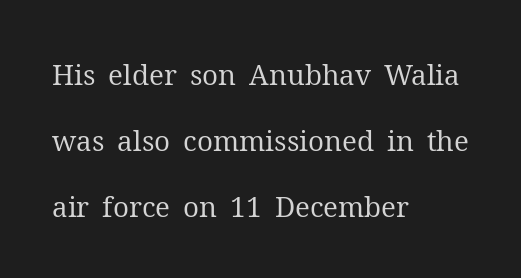
{"serif": "yes", "italic": "no", "bold": "no", "weight": "regular", "width": "normal", "stroke_contrast": "medium", "x_height": "medium", "monospaced": "no", "underline": "no", "align": "left", "line_spacing": "loose", "line_spacing_ratio": 2.35, "letter_spacing": "normal", "letter_spacing_em": 0.0, "glyph_px": 28}
